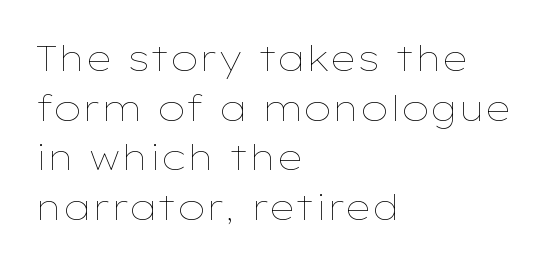
{"italic": "no", "bold": "no", "weight": "thin", "width": "wide", "stroke_contrast": "low", "x_height": "medium", "monospaced": "no", "underline": "no", "align": "left", "line_spacing": "normal", "line_spacing_ratio": 1.38, "letter_spacing": "normal", "letter_spacing_em": 0.0, "glyph_px": 36}
